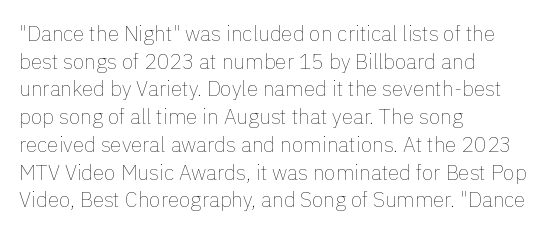
Q: Is the text bold? A: No.
Q: Is the text italic (slanted)? A: No, it is upright.
Q: Is the text underlined? A: No.
Q: How is the paragraph aligned? A: Left-aligned.
Q: Is the spacing between letters normal or unusually wide? A: Normal.
Q: Is the spacing between lines tight, normal or loose? A: Normal.
